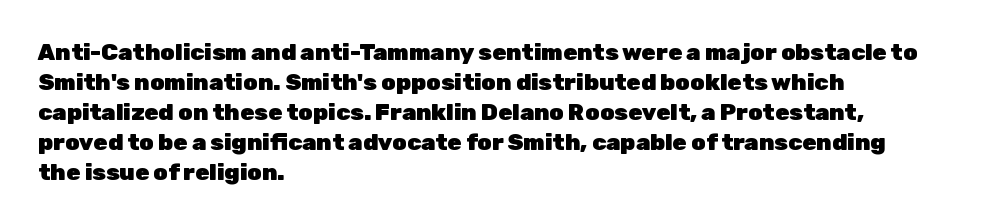
Designer's note — italics off, roman on. Clear beneath every line of the passage. Set as a true bold cut, around the 700 mark. How would I describe the line gaps? Plain and ordinary.
